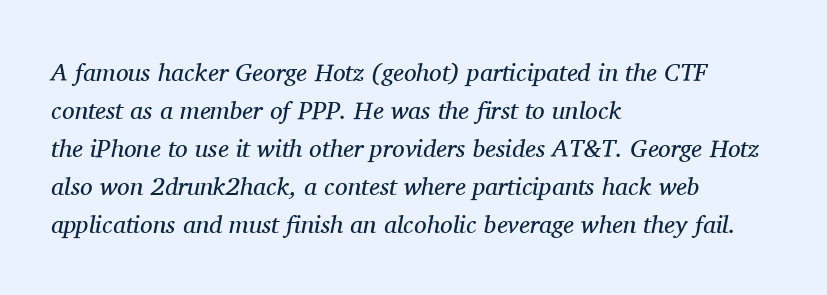
{"italic": "yes", "lean": "right", "slant_degrees": 11, "bold": "no", "underline": "no", "align": "left", "line_spacing": "normal", "line_spacing_ratio": 1.52, "letter_spacing": "normal", "letter_spacing_em": 0.0, "glyph_px": 25}
